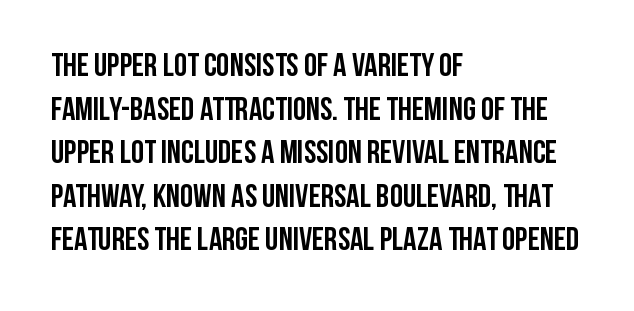
Does the leading feel generous? No, just average. This rendering uses left alignment, leaving the right contour irregular. Do the letters lean? They stand straight. Tracking value appears to be zero — textbook default spacing. The baseline area is clear. The letters advance in unequal steps, a hallmark of proportional type.
